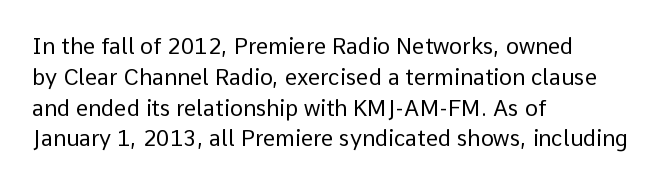
{"italic": "no", "bold": "no", "underline": "no", "align": "left", "line_spacing": "normal", "line_spacing_ratio": 1.4, "letter_spacing": "normal", "letter_spacing_em": 0.0, "glyph_px": 22}
